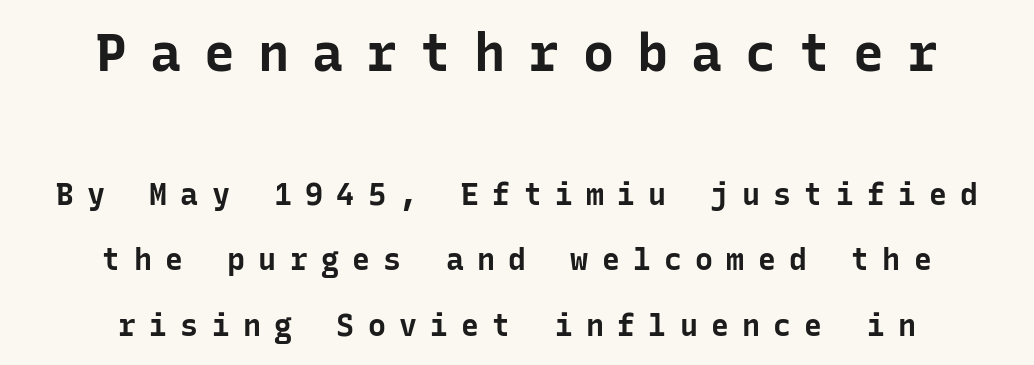
Q: Is the text bold? A: Yes.
Q: Is the text italic (slanted)? A: No, it is upright.
Q: Is the typeface a serif or a sans-serif typeface? A: Sans-serif.
Q: Is the text underlined? A: No.
Q: How is the paragraph aligned? A: Centered.
Q: Is the spacing between letters normal or unusually wide? A: Unusually wide.
Q: Is the spacing between lines tight, normal or loose? A: Loose.
Q: Which block of text is set in a larger size, the first (top) or the second (bottom)? A: The first (top) one.
Q: Width (condensed, normal, or wide)? A: Normal.
Q: Stroke contrast? A: Low.
Q: x-height? A: Medium.
Q: Monospaced? A: Yes.
